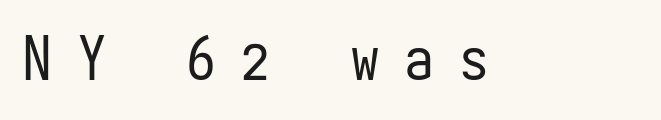
{"serif": "no", "italic": "no", "bold": "no", "weight": "regular", "width": "condensed", "stroke_contrast": "low", "x_height": "medium", "monospaced": "yes", "underline": "no", "letter_spacing": "wide", "letter_spacing_em": 0.41, "glyph_px": 60}
